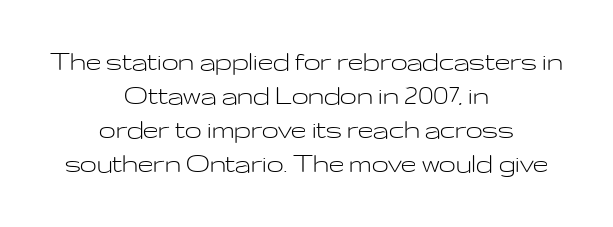
Q: Is the text bold? A: No.
Q: Is the text italic (slanted)? A: No, it is upright.
Q: Is the typeface a serif or a sans-serif typeface? A: Sans-serif.
Q: Is the text underlined? A: No.
Q: How is the paragraph aligned? A: Centered.
Q: Is the spacing between letters normal or unusually wide? A: Normal.
Q: Is the spacing between lines tight, normal or loose? A: Tight.
Q: Width (condensed, normal, or wide)? A: Wide.
Q: Stroke contrast? A: Low.
Q: x-height? A: Medium.
Q: Monospaced? A: No.
